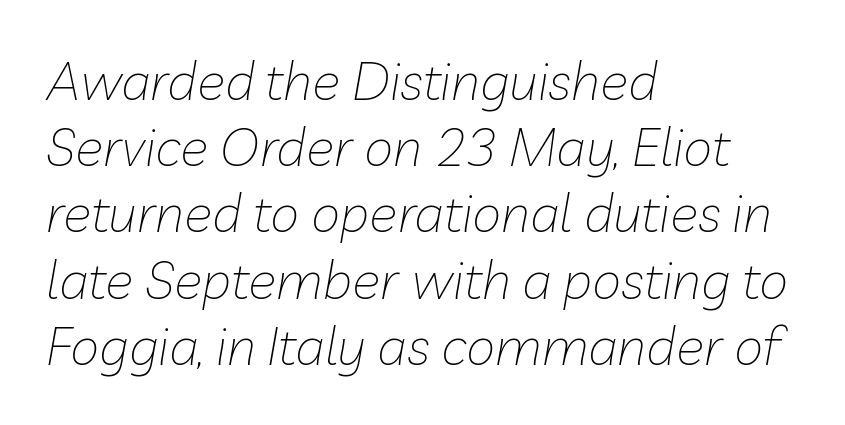
{"italic": "yes", "lean": "right", "slant_degrees": 10, "bold": "no", "weight": "thin", "width": "normal", "stroke_contrast": "low", "x_height": "medium", "monospaced": "no", "underline": "no", "align": "left", "line_spacing": "normal", "line_spacing_ratio": 1.25, "letter_spacing": "normal", "letter_spacing_em": 0.0, "glyph_px": 53}
